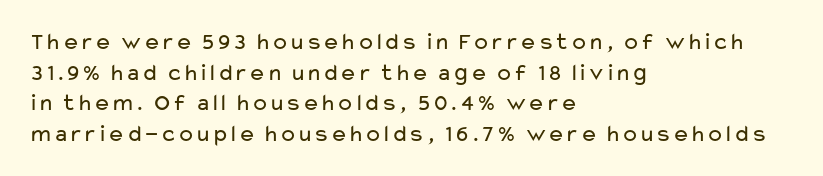
Q: Is the text bold? A: No.
Q: Is the text italic (slanted)? A: No, it is upright.
Q: Is the text underlined? A: No.
Q: How is the paragraph aligned? A: Left-aligned.
Q: Is the spacing between letters normal or unusually wide? A: Normal.
Q: Is the spacing between lines tight, normal or loose? A: Normal.
